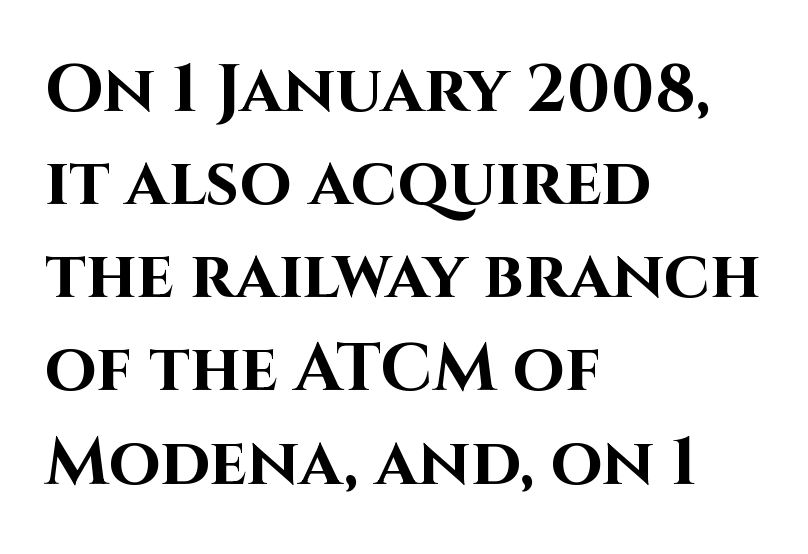
Quick note: not italic, upright. Is this a sans? Yes — the strokes have no serifs. The rendering keeps characters at their native spacing. You could not count columns in this text — the font is proportionally spaced. The strokes are fattened all the way to bold.
